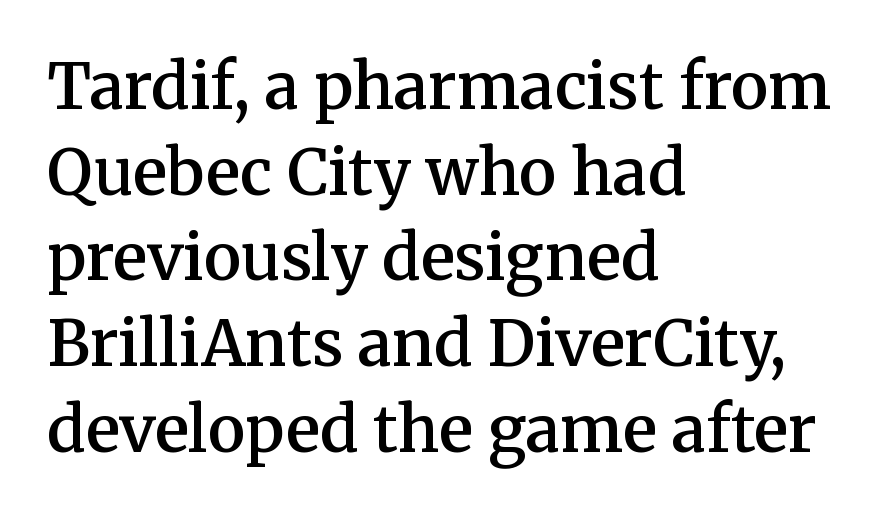
{"serif": "yes", "italic": "no", "bold": "semi", "weight": "semibold", "width": "normal", "stroke_contrast": "medium", "x_height": "medium", "monospaced": "no", "underline": "no", "align": "left", "line_spacing": "normal", "line_spacing_ratio": 1.36, "letter_spacing": "normal", "letter_spacing_em": 0.0, "glyph_px": 63}
